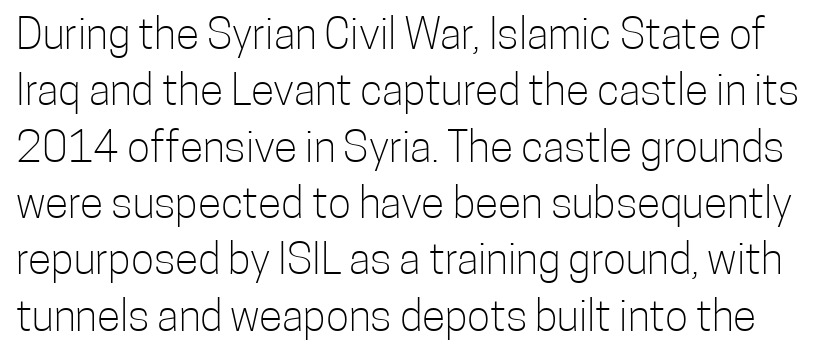
The specimen omits any rule beneath the text block's lines. The axis of the letterforms is exactly vertical. The tracking reads as untouched default to a designer's eye. The space between consecutive lines is moderate. The designer went with a sans here, leaving each stem footless. Varying glyph widths throughout — classic text-font behaviour.
